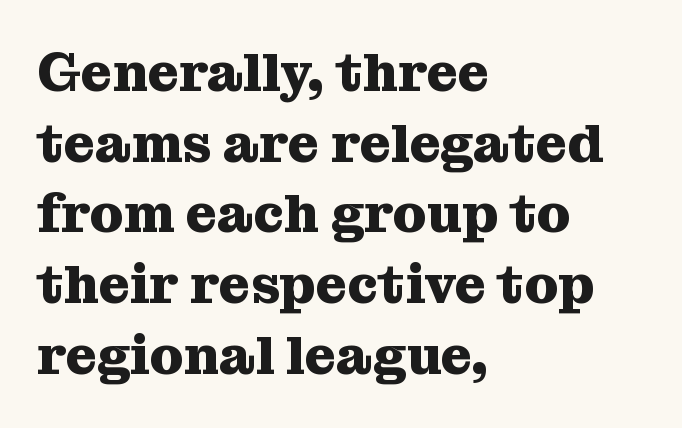
{"serif": "yes", "italic": "no", "bold": "yes", "weight": "heavy", "width": "normal", "stroke_contrast": "medium", "x_height": "medium", "monospaced": "no", "underline": "no", "align": "left", "line_spacing": "normal", "line_spacing_ratio": 1.31, "letter_spacing": "normal", "letter_spacing_em": 0.0, "glyph_px": 54}
